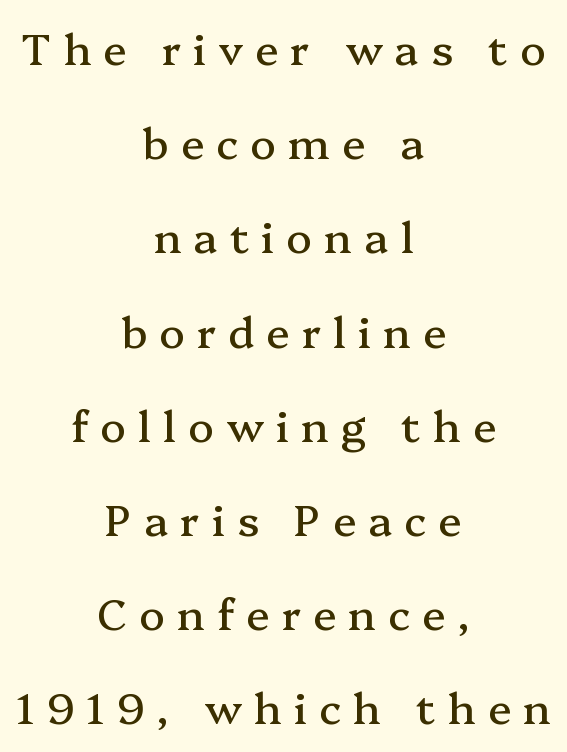
Q: Is the text italic (slanted)? A: No, it is upright.
Q: Is the typeface a serif or a sans-serif typeface? A: Serif.
Q: Is the text underlined? A: No.
Q: How is the paragraph aligned? A: Centered.
Q: Is the spacing between letters normal or unusually wide? A: Unusually wide.
Q: Is the spacing between lines tight, normal or loose? A: Loose.
Q: Width (condensed, normal, or wide)? A: Normal.
Q: Stroke contrast? A: Medium.
Q: x-height? A: Medium.
Q: Monospaced? A: No.
